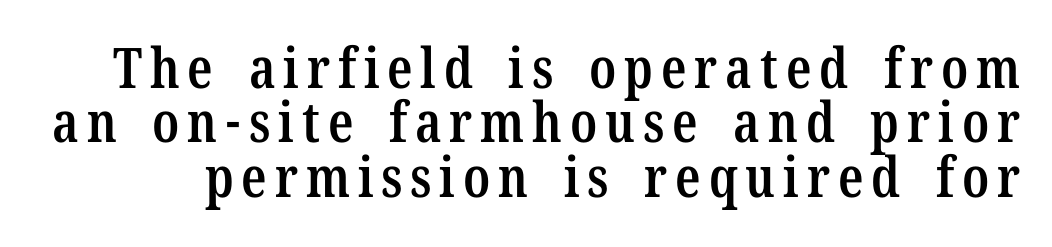
The image shows 56 px semibold, condensed serif type, upright; set tight line spacing (0.97x), not underlined; low stroke contrast and a medium x-height.
